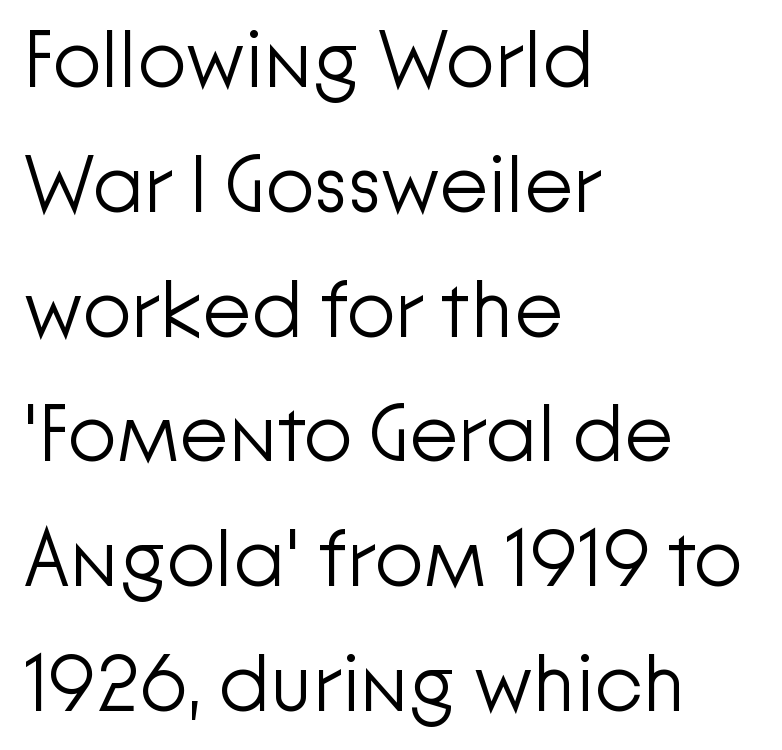
The image shows 80 px light sans-serif type, upright; set left-aligned, normal line spacing (1.56x), normal letter spacing, not underlined; low stroke contrast and a medium x-height.
